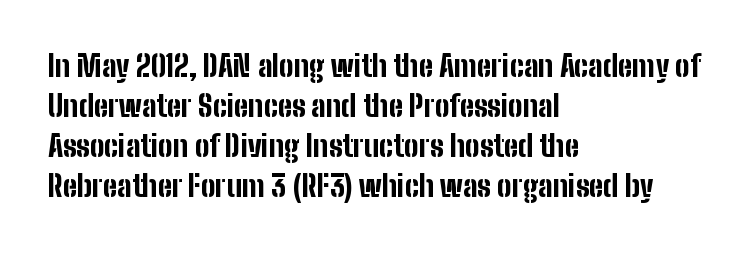
{"serif": "no", "italic": "no", "bold": "yes", "weight": "bold", "width": "condensed", "stroke_contrast": "low", "x_height": "medium", "monospaced": "no", "underline": "no", "align": "left", "line_spacing": "normal", "line_spacing_ratio": 1.38, "letter_spacing": "normal", "letter_spacing_em": 0.0, "glyph_px": 29}
